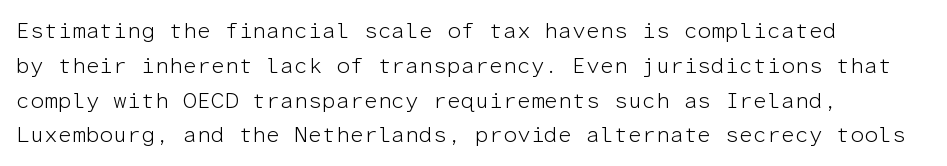
All the whitespace from short lines collects on the right. No extra tracking has been applied to these lines. Characters remain perfectly vertical along every line. The space beneath each line is pristine and unruled. Vertical stems look standard width or narrower in stroke.
